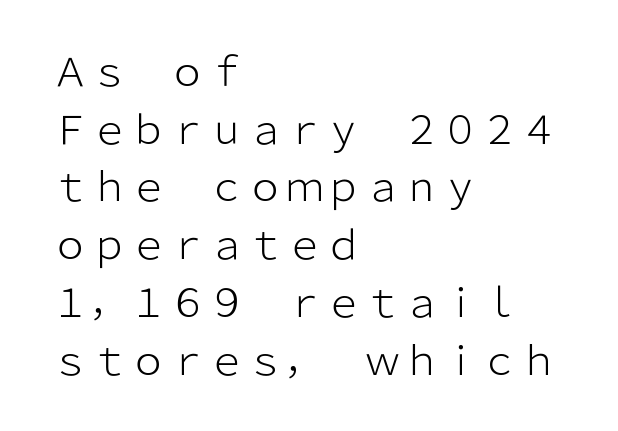
Q: Is the text bold? A: No.
Q: Is the text italic (slanted)? A: No, it is upright.
Q: Is the typeface a serif or a sans-serif typeface? A: Sans-serif.
Q: Is the text underlined? A: No.
Q: How is the paragraph aligned? A: Left-aligned.
Q: Is the spacing between letters normal or unusually wide? A: Normal.
Q: Is the spacing between lines tight, normal or loose? A: Normal.
Q: Width (condensed, normal, or wide)? A: Normal.
Q: Stroke contrast? A: Low.
Q: x-height? A: Medium.
Q: Monospaced? A: No.
